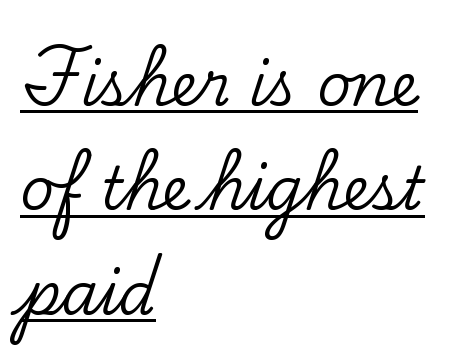
{"serif": "yes", "width": "normal", "stroke_contrast": "low", "x_height": "small", "monospaced": "no", "underline": "yes", "align": "left", "line_spacing_ratio": 1.77, "letter_spacing": "normal", "letter_spacing_em": 0.0, "glyph_px": 59}
